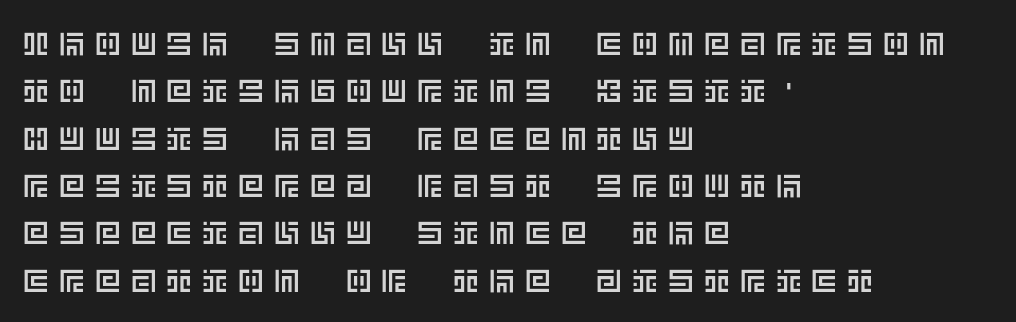
Q: Is the text italic (slanted)? A: No, it is upright.
Q: Is the text underlined? A: No.
Q: How is the paragraph aligned? A: Left-aligned.
Q: Is the spacing between letters normal or unusually wide? A: Unusually wide.
Q: Is the spacing between lines tight, normal or loose? A: Normal.
Q: Width (condensed, normal, or wide)? A: Normal.
Q: x-height? A: Large.
